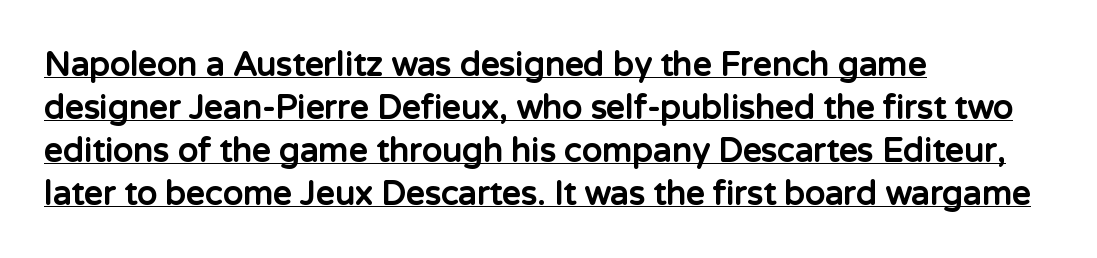
The image shows 33 px bold sans-serif type, upright; set left-aligned, normal line spacing (1.3x), normal letter spacing, underlined; low stroke contrast and a medium x-height.
